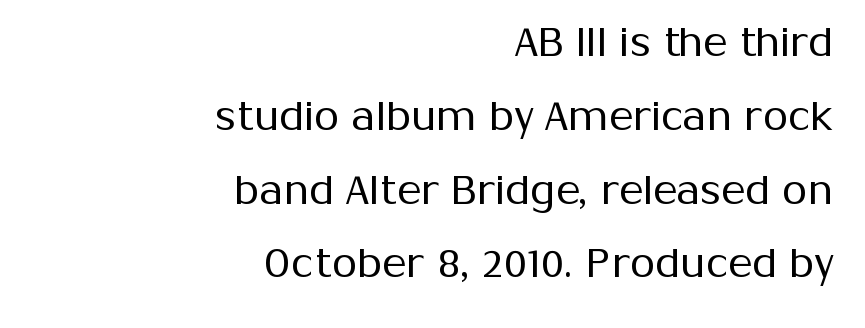
A bare baseline throughout the passage. The face used here is a sans, in the tradition of grotesques and geometrics. Is the type heavy? It reads as light-to-regular instead. Proportional: the letters do not fall into vertical columns. Between one letter and the next there's only the usual sliver of space. If you drew a line through each stem, it would be perfectly vertical.
